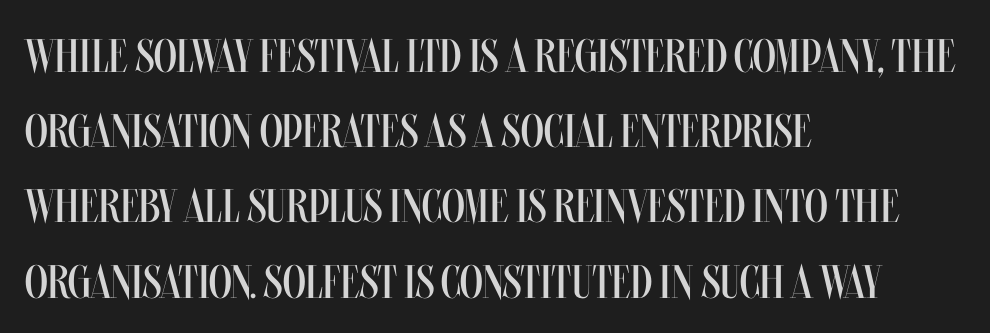
Italic? Not at all — the glyphs are vertical. The lines sit at an ordinary, default distance from one another. Heft: none added — not bold. Between one letter and the next there's only the usual sliver of space.
